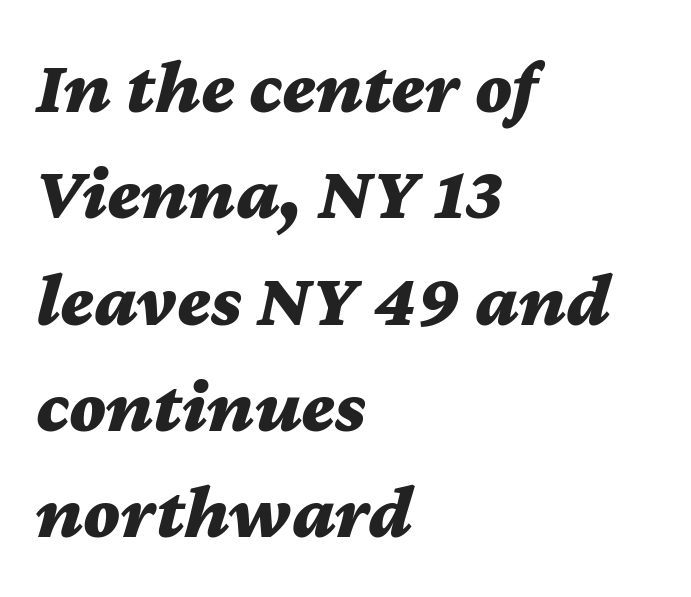
The image shows 77 px bold, wide type, italic (leaning right); set left-aligned, normal line spacing (1.38x), normal letter spacing, not underlined; medium stroke contrast and a medium x-height.
